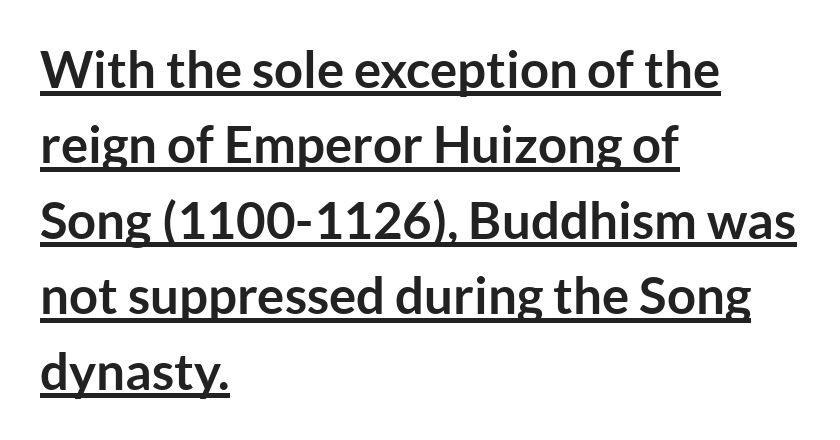
{"serif": "no", "italic": "no", "bold": "yes", "weight": "semibold", "width": "normal", "stroke_contrast": "low", "x_height": "medium", "monospaced": "no", "underline": "yes", "align": "left", "line_spacing": "normal", "line_spacing_ratio": 1.48, "letter_spacing": "normal", "letter_spacing_em": 0.0, "glyph_px": 51}
